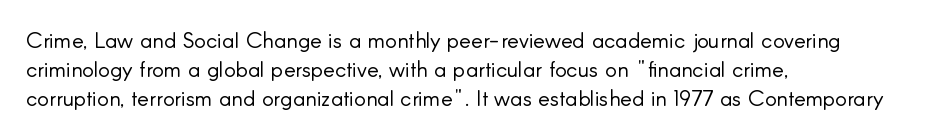
{"italic": "no", "bold": "no", "underline": "no", "align": "left", "line_spacing": "normal", "line_spacing_ratio": 1.32, "letter_spacing": "normal", "letter_spacing_em": 0.0, "glyph_px": 22}
